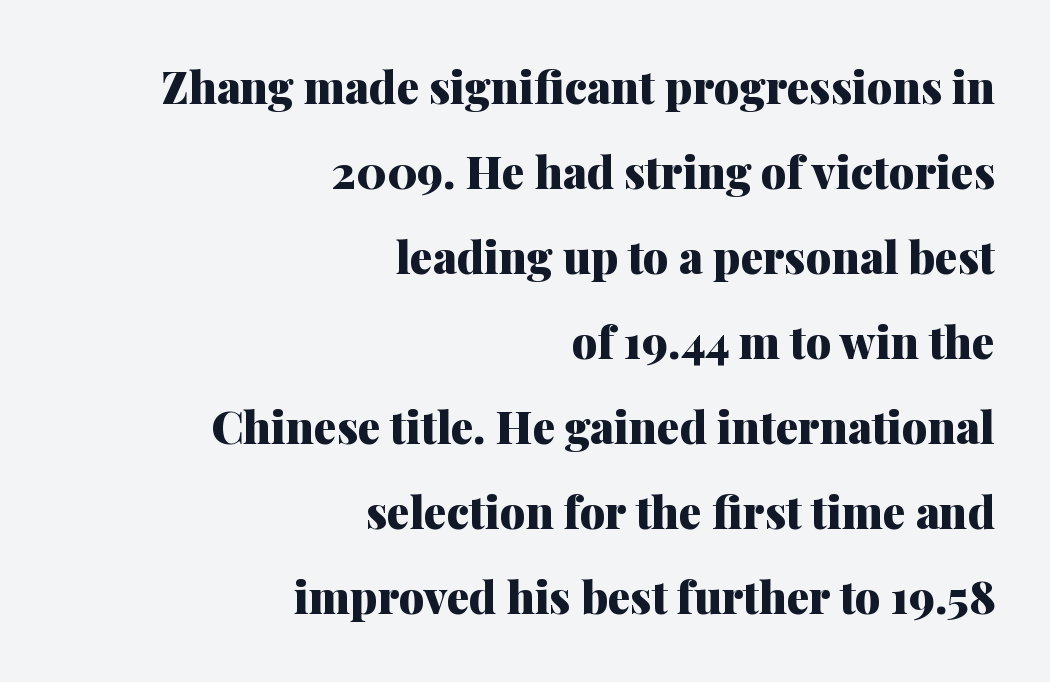
{"serif": "yes", "italic": "no", "bold": "yes", "weight": "heavy", "width": "normal", "stroke_contrast": "medium", "x_height": "medium", "monospaced": "no", "underline": "no", "align": "right", "line_spacing_ratio": 1.89, "letter_spacing": "normal", "letter_spacing_em": 0.0, "glyph_px": 45}
